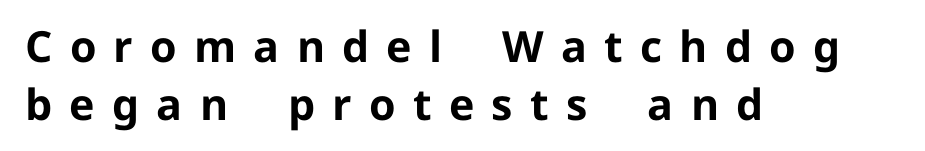
The leading is moderate, giving the passage an even texture. The strip under each line holds only bare page. Designer's note — italics off, roman on. A student would call this left alignment; a typographer would say flush left, rag right. Here the glyphs are tracked loosely, breaking word shapes into spaced letters.
